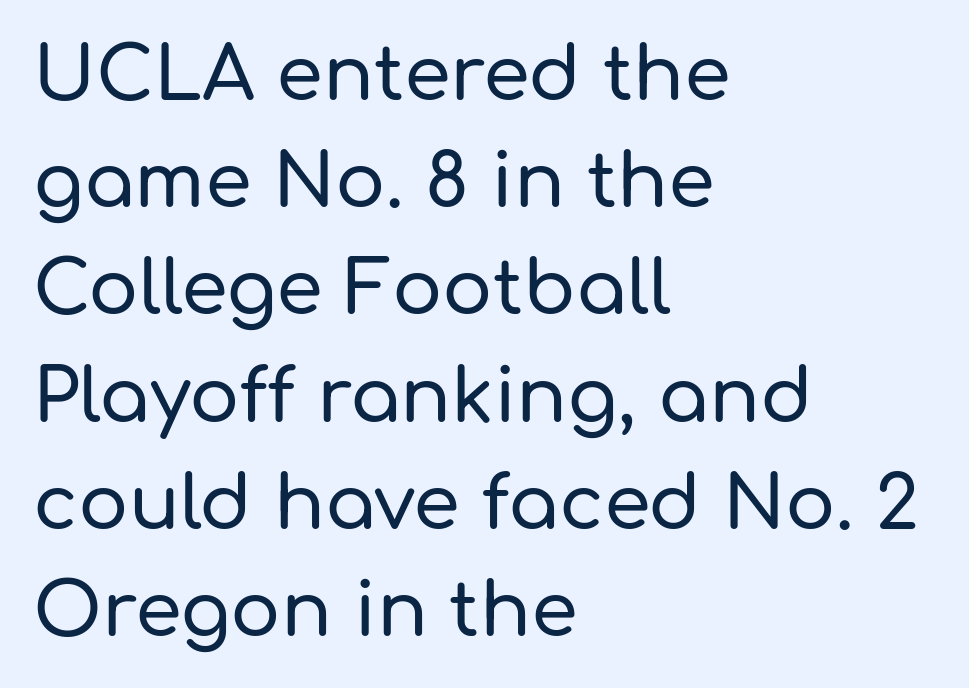
The image shows 75 px sans-serif type, upright; set left-aligned, normal line spacing (1.43x), normal letter spacing, not underlined; low stroke contrast and a medium x-height.
